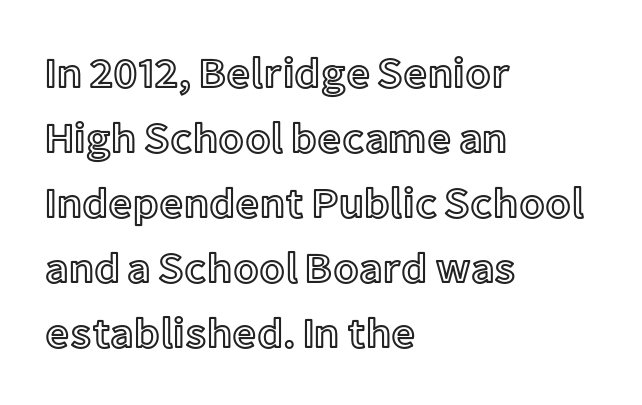
Q: Is the text italic (slanted)? A: No, it is upright.
Q: Is the text underlined? A: No.
Q: How is the paragraph aligned? A: Left-aligned.
Q: Is the spacing between letters normal or unusually wide? A: Normal.
Q: Is the spacing between lines tight, normal or loose? A: Normal.
Q: Width (condensed, normal, or wide)? A: Normal.
Q: x-height? A: Medium.
Q: Monospaced? A: No.
